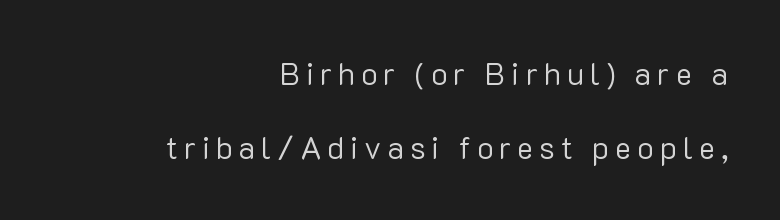
{"serif": "no", "italic": "no", "bold": "no", "weight": "regular", "width": "normal", "stroke_contrast": "low", "x_height": "medium", "monospaced": "no", "underline": "no", "align": "right", "line_spacing": "loose", "line_spacing_ratio": 2.39, "glyph_px": 31}
